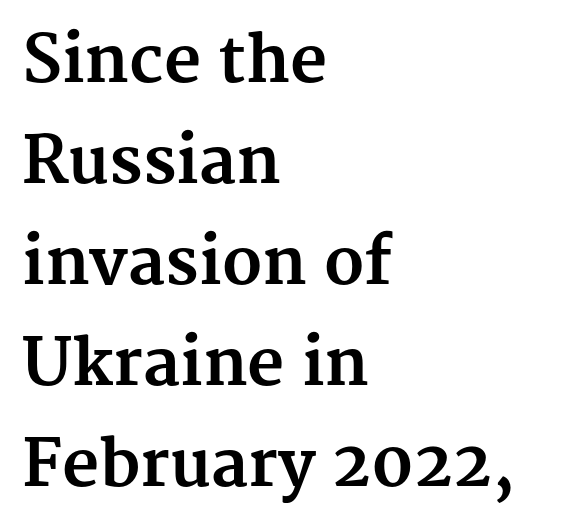
The rows are spaced the way most documents space them. Every character sits straight up, as roman type does. Here the designer chose a conventional face with non-uniform glyph widths. The compositor pushed each line to the left boundary.
